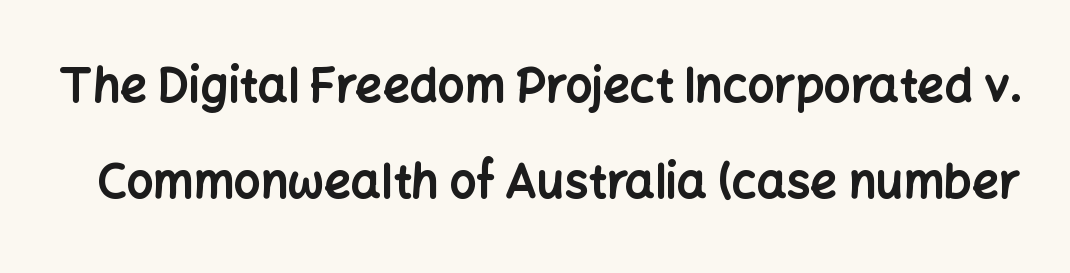
Q: Is the text bold? A: Yes.
Q: Is the text italic (slanted)? A: No, it is upright.
Q: Is the typeface a serif or a sans-serif typeface? A: Sans-serif.
Q: Is the text underlined? A: No.
Q: Is the spacing between letters normal or unusually wide? A: Normal.
Q: Is the spacing between lines tight, normal or loose? A: Loose.
Q: Width (condensed, normal, or wide)? A: Normal.
Q: Stroke contrast? A: Low.
Q: x-height? A: Medium.
Q: Monospaced? A: No.
